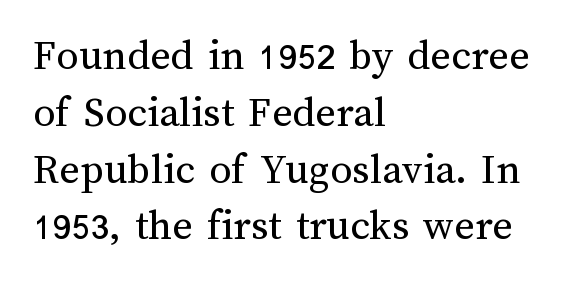
Q: Is the text bold? A: No.
Q: Is the text italic (slanted)? A: No, it is upright.
Q: Is the text underlined? A: No.
Q: How is the paragraph aligned? A: Left-aligned.
Q: Is the spacing between letters normal or unusually wide? A: Normal.
Q: Is the spacing between lines tight, normal or loose? A: Normal.
Q: Width (condensed, normal, or wide)? A: Normal.
Q: Stroke contrast? A: Medium.
Q: x-height? A: Medium.
Q: Monospaced? A: No.
